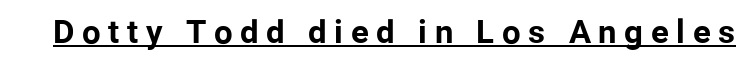
{"serif": "no", "italic": "no", "bold": "yes", "weight": "bold", "width": "normal", "stroke_contrast": "low", "x_height": "medium", "monospaced": "no", "underline": "yes", "letter_spacing": "wide", "letter_spacing_em": 0.23, "glyph_px": 33}
